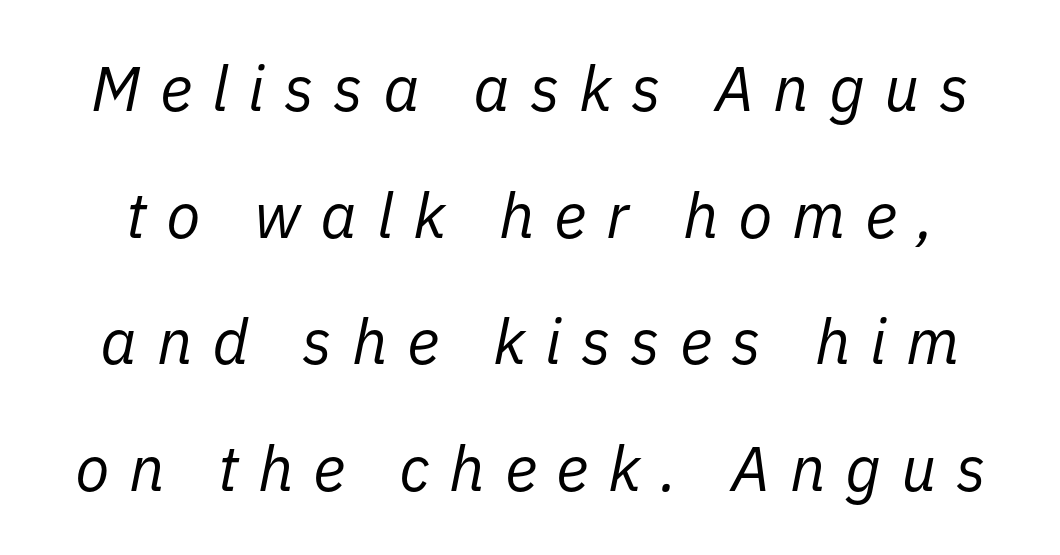
{"italic": "yes", "lean": "right", "slant_degrees": 11, "bold": "no", "weight": "regular", "width": "normal", "stroke_contrast": "low", "x_height": "medium", "monospaced": "no", "underline": "no", "line_spacing": "loose", "line_spacing_ratio": 2.01, "letter_spacing": "wide", "letter_spacing_em": 0.31, "glyph_px": 63}
